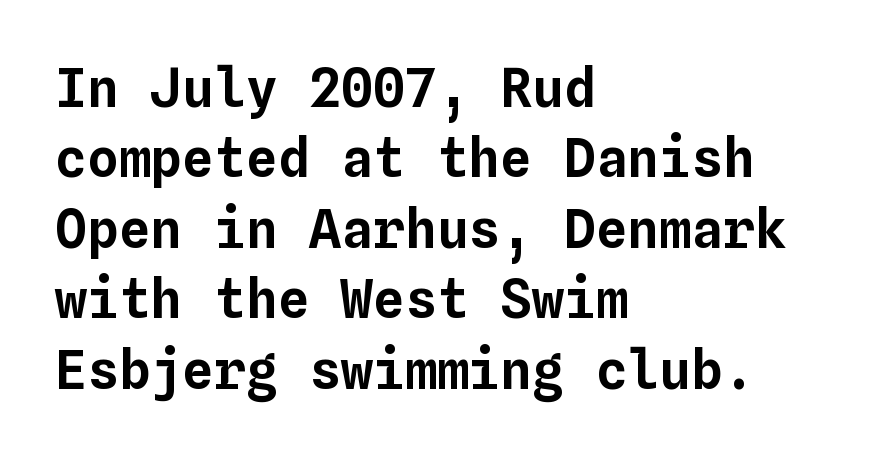
The image shows 53 px text type, upright, monospaced; set left-aligned, normal line spacing (1.33x), normal letter spacing, not underlined; low stroke contrast and a medium x-height.
